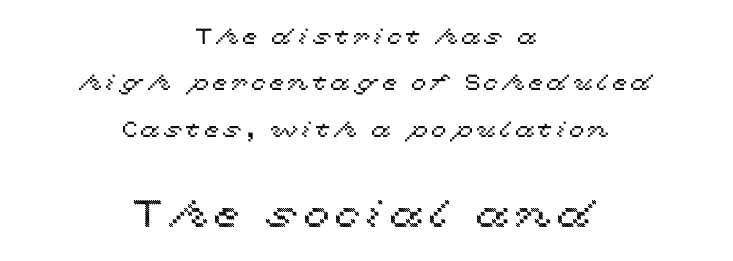
{"width": "wide", "x_height": "medium", "monospaced": "no", "underline": "no", "align": "center", "line_spacing": "loose", "line_spacing_ratio": 2.11, "larger_block": "second", "size_ratio": 1.73, "glyph_px": 38}
